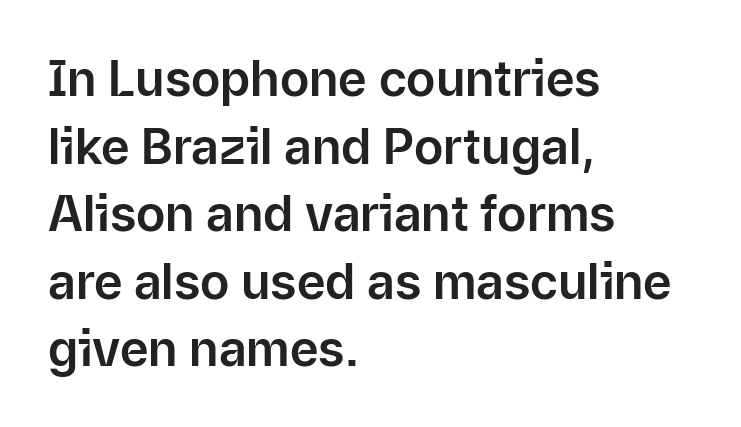
The letters advance in unequal steps, a hallmark of proportional type. Here the glyphs are tracked normally, forming tight word shapes. Anything drawn beneath the words? Only blank space. The rows are spaced the way most documents space them.
